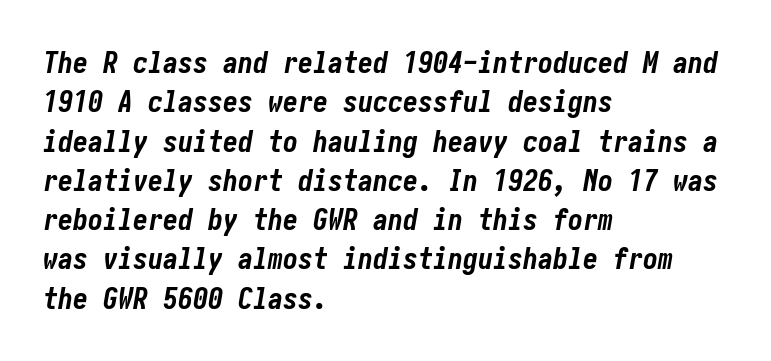
On the weight axis this lands at bold, roughly 700. Rule under the text: the space is simply empty. Characters follow at the spacing the type designer built in. Does the leading feel generous? No, just average. The typesetter chose a ragged-right arrangement here.
